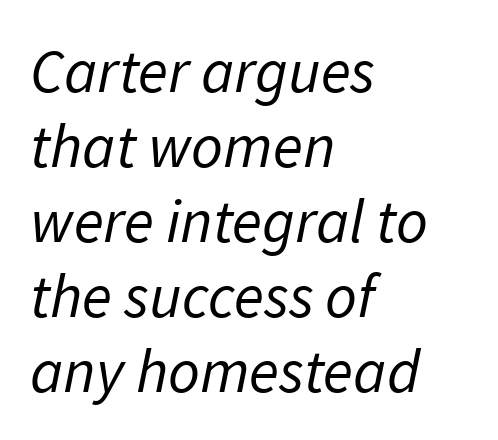
The image shows 62 px regular-weight sans-serif type; set left-aligned, line spacing 1.21x, normal letter spacing, not underlined; low stroke contrast and a medium x-height.
